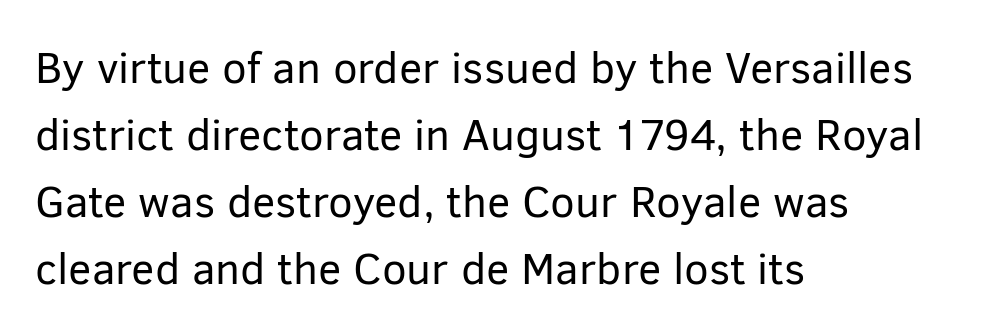
Q: Is the text bold? A: No.
Q: Is the text italic (slanted)? A: No, it is upright.
Q: Is the typeface a serif or a sans-serif typeface? A: Sans-serif.
Q: Is the text underlined? A: No.
Q: How is the paragraph aligned? A: Left-aligned.
Q: Is the spacing between letters normal or unusually wide? A: Normal.
Q: Is the spacing between lines tight, normal or loose? A: Normal.
Q: Width (condensed, normal, or wide)? A: Normal.
Q: Stroke contrast? A: Low.
Q: x-height? A: Medium.
Q: Monospaced? A: No.
